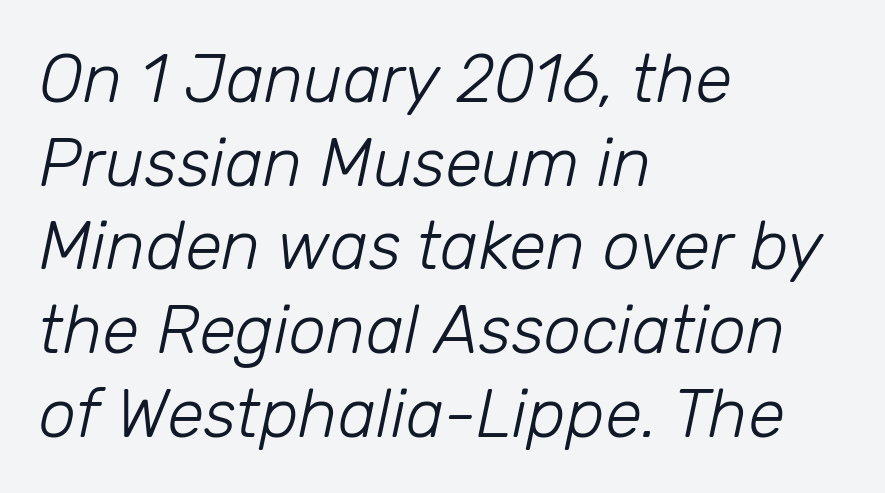
The specimen omits any rule beneath the text block's lines. Between one letter and the next there's only the usual sliver of space. The typography opts for an oblique posture over an upright one. Bold? No — there's no thickening of the strokes. Reading down the block, your eye returns to a fixed left position each line. Is this a fixed-width face? No — the glyphs have proportional, varying widths.
